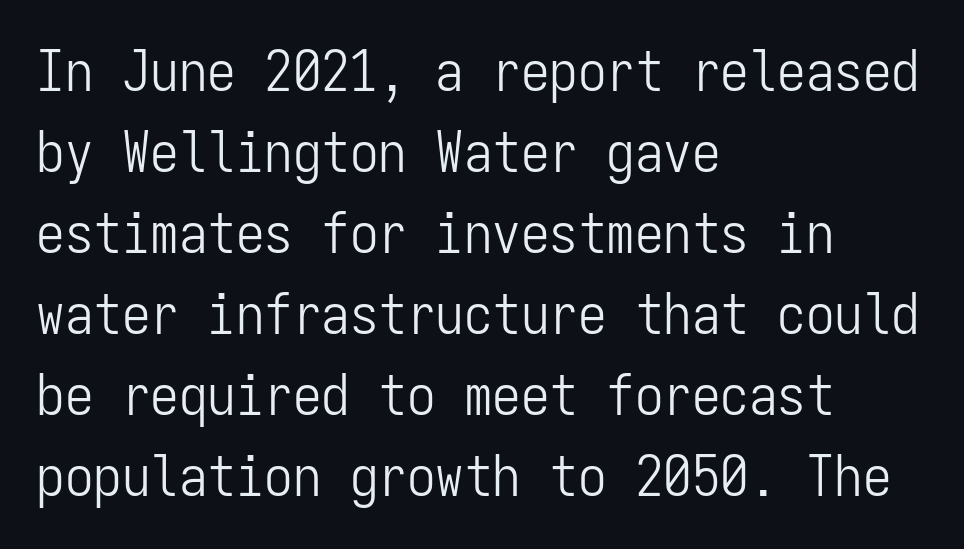
The image shows 57 px light, condensed sans-serif type, upright, monospaced; set left-aligned, normal line spacing (1.42x), normal letter spacing, not underlined; low stroke contrast and a medium x-height.
